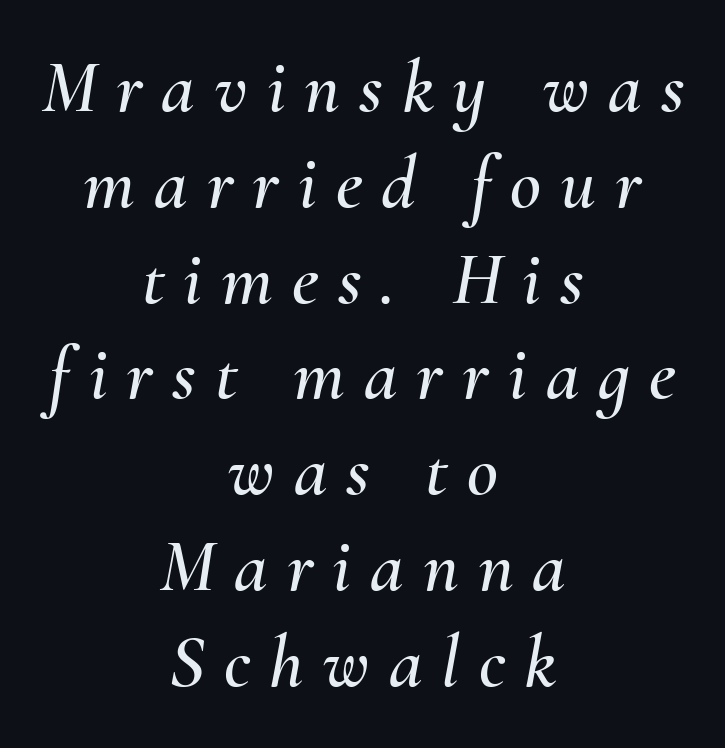
Q: Is the text italic (slanted)? A: Yes, it leans right by about 10 degrees.
Q: Is the text underlined? A: No.
Q: How is the paragraph aligned? A: Centered.
Q: Is the spacing between letters normal or unusually wide? A: Unusually wide.
Q: Is the spacing between lines tight, normal or loose? A: Normal.
Q: Width (condensed, normal, or wide)? A: Normal.
Q: Stroke contrast? A: Medium.
Q: x-height? A: Small.
Q: Monospaced? A: No.
